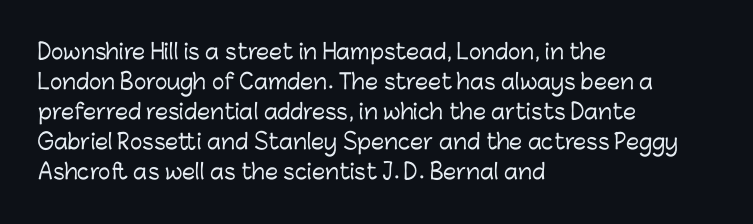
Q: Is the text italic (slanted)? A: No, it is upright.
Q: Is the text underlined? A: No.
Q: How is the paragraph aligned? A: Left-aligned.
Q: Is the spacing between letters normal or unusually wide? A: Normal.
Q: Is the spacing between lines tight, normal or loose? A: Normal.
